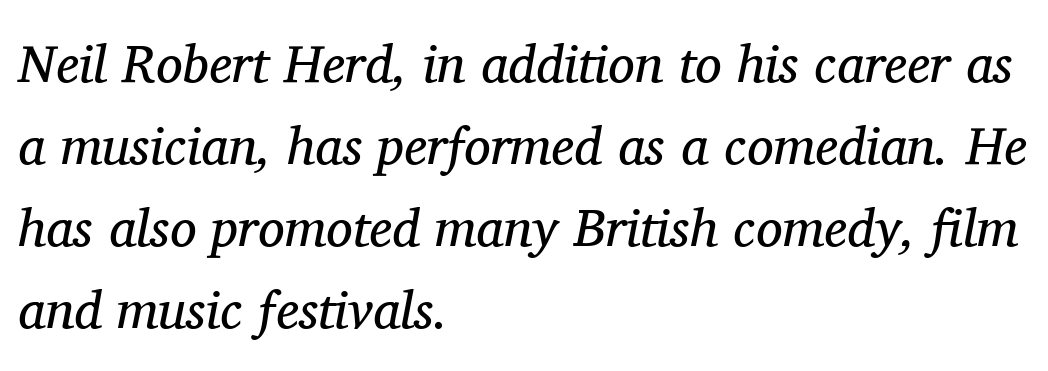
The image shows 53 px regular-weight serif type, italic (leaning right); set left-aligned, normal line spacing (1.55x), normal letter spacing, not underlined; medium stroke contrast and a medium x-height.
